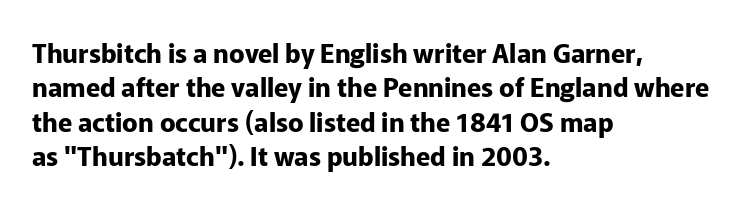
Q: Is the text bold? A: Yes.
Q: Is the text italic (slanted)? A: No, it is upright.
Q: Is the text underlined? A: No.
Q: How is the paragraph aligned? A: Left-aligned.
Q: Is the spacing between letters normal or unusually wide? A: Normal.
Q: Is the spacing between lines tight, normal or loose? A: Normal.
